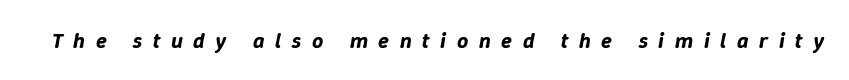
The image shows 22 px text type, italic (leaning right); set unusually wide letter spacing (+0.48 em), not underlined.
